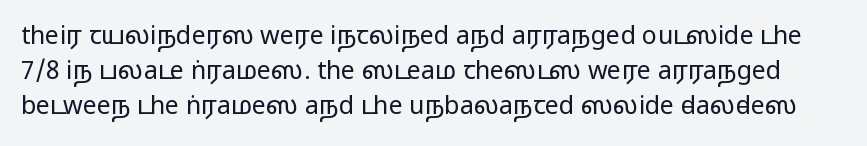
Q: Is the text italic (slanted)? A: No, it is upright.
Q: Is the text underlined? A: No.
Q: Is the spacing between letters normal or unusually wide? A: Normal.
Q: Is the spacing between lines tight, normal or loose? A: Normal.
